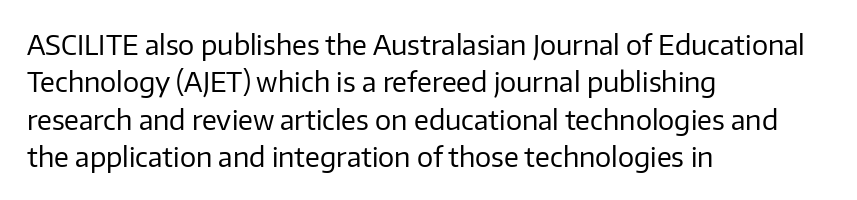
Q: Is the text bold? A: No.
Q: Is the text italic (slanted)? A: No, it is upright.
Q: Is the text underlined? A: No.
Q: How is the paragraph aligned? A: Left-aligned.
Q: Is the spacing between letters normal or unusually wide? A: Normal.
Q: Is the spacing between lines tight, normal or loose? A: Normal.
